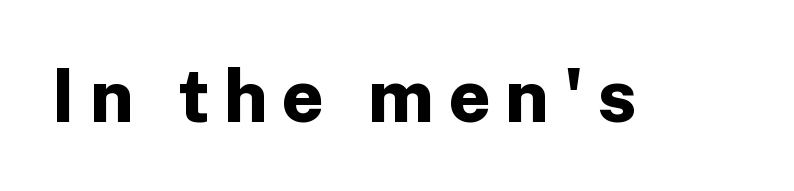
{"serif": "no", "italic": "no", "bold": "yes", "weight": "bold", "width": "normal", "stroke_contrast": "low", "x_height": "medium", "monospaced": "no", "underline": "no", "letter_spacing": "wide", "letter_spacing_em": 0.2, "glyph_px": 73}
